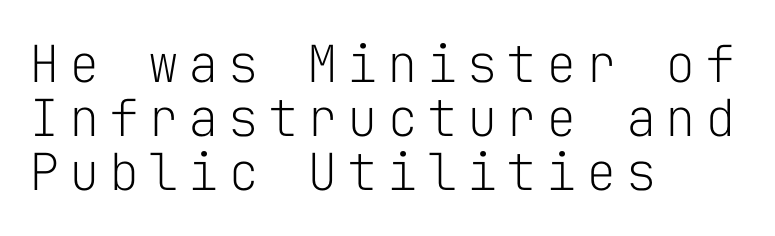
The image shows 51 px light sans-serif type, upright, monospaced; set left-aligned, tight line spacing (1.06x), not underlined; low stroke contrast and a medium x-height.
